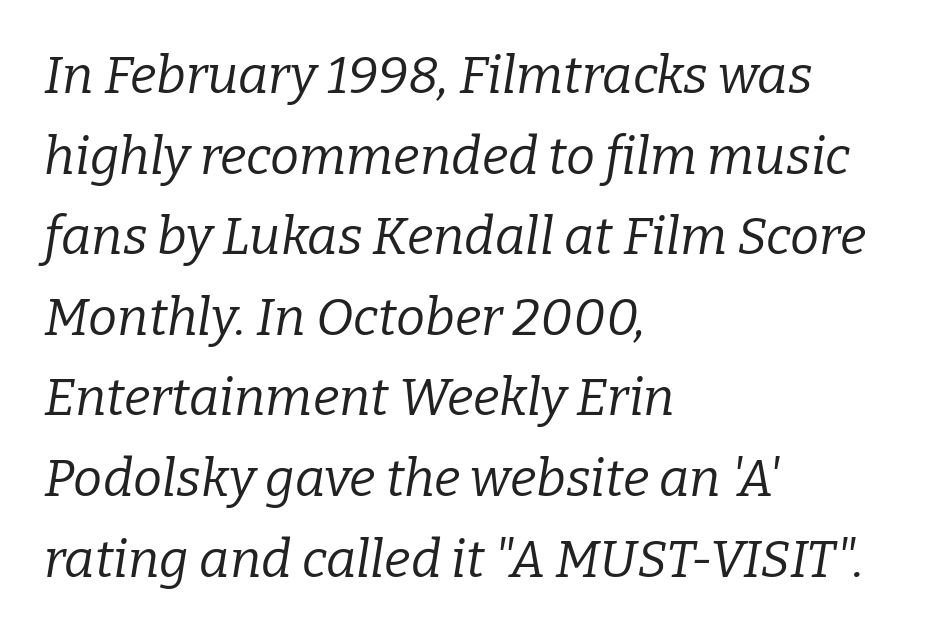
Q: Is the text bold? A: No.
Q: Is the text italic (slanted)? A: Yes, it leans right by about 9 degrees.
Q: Is the typeface a serif or a sans-serif typeface? A: Serif.
Q: Is the text underlined? A: No.
Q: How is the paragraph aligned? A: Left-aligned.
Q: Is the spacing between letters normal or unusually wide? A: Normal.
Q: Is the spacing between lines tight, normal or loose? A: Normal.
Q: Width (condensed, normal, or wide)? A: Normal.
Q: Stroke contrast? A: Low.
Q: x-height? A: Medium.
Q: Monospaced? A: No.
